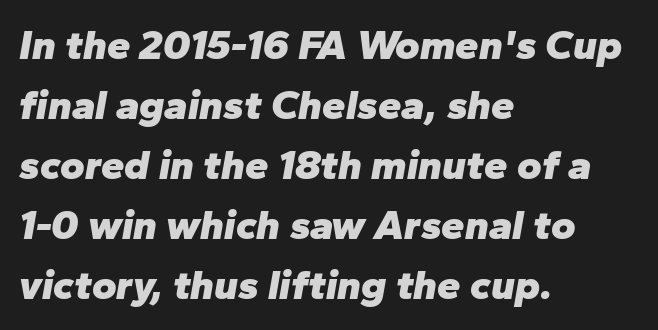
Q: Is the text bold? A: Yes.
Q: Is the text italic (slanted)? A: Yes, it leans right by about 10 degrees.
Q: Is the text underlined? A: No.
Q: How is the paragraph aligned? A: Left-aligned.
Q: Is the spacing between letters normal or unusually wide? A: Normal.
Q: Is the spacing between lines tight, normal or loose? A: Normal.
Q: Width (condensed, normal, or wide)? A: Normal.
Q: Stroke contrast? A: Low.
Q: x-height? A: Medium.
Q: Monospaced? A: No.
